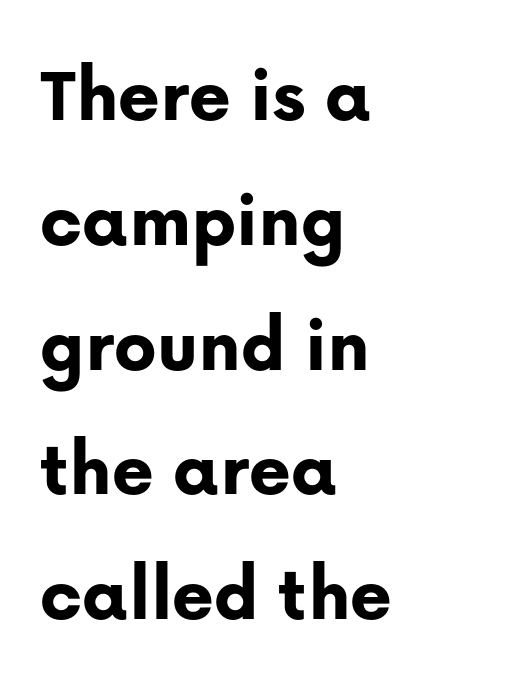
Q: Is the text bold? A: Yes.
Q: Is the text italic (slanted)? A: No, it is upright.
Q: Is the typeface a serif or a sans-serif typeface? A: Sans-serif.
Q: Is the text underlined? A: No.
Q: How is the paragraph aligned? A: Left-aligned.
Q: Is the spacing between letters normal or unusually wide? A: Normal.
Q: Is the spacing between lines tight, normal or loose? A: Normal.
Q: Width (condensed, normal, or wide)? A: Normal.
Q: Stroke contrast? A: Low.
Q: x-height? A: Medium.
Q: Monospaced? A: No.
